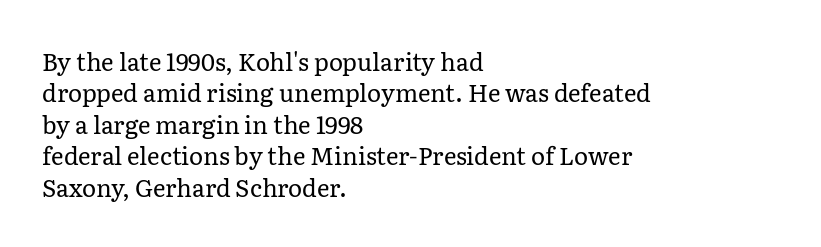
The image shows 24 px text type, upright; set left-aligned, normal line spacing (1.31x), normal letter spacing, not underlined.
